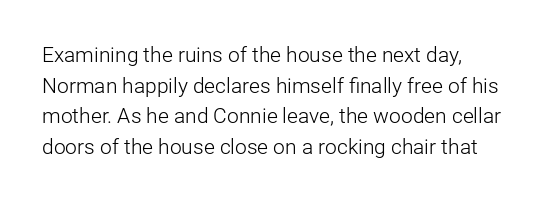
The strip under each line holds only bare page. The lines in this sample share a left origin and differ only in where they stop. The block of text has a typical density, with ordinary space between rows. A typesetter would call this zero additional tracking. Each stroke keeps to a modest, everyday thickness or less. Style check: upright.
